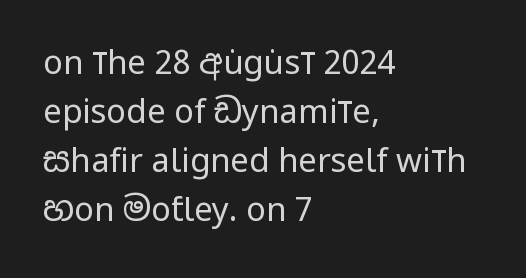
The image shows 33 px regular-weight, condensed sans-serif type, upright; set left-aligned, normal line spacing (1.48x), normal letter spacing, not underlined; low stroke contrast and a large x-height.
